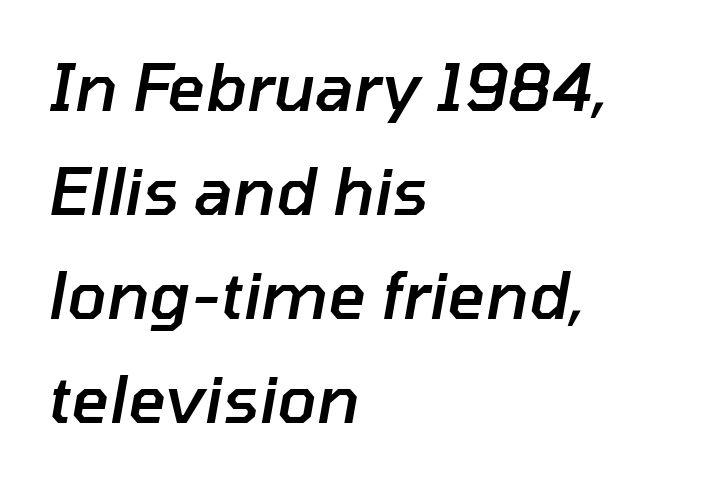
The image shows 65 px semibold type, italic (leaning right); set left-aligned, normal line spacing (1.6x), normal letter spacing, not underlined; low stroke contrast and a medium x-height.
